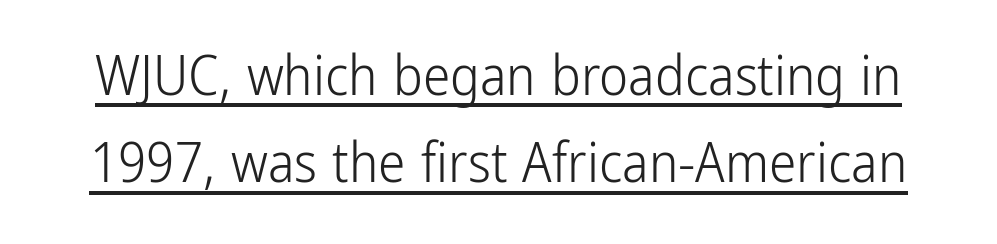
{"serif": "no", "italic": "no", "bold": "no", "weight": "light", "width": "condensed", "stroke_contrast": "low", "x_height": "medium", "monospaced": "no", "underline": "yes", "line_spacing": "normal", "line_spacing_ratio": 1.59, "letter_spacing": "normal", "letter_spacing_em": 0.0, "glyph_px": 55}
